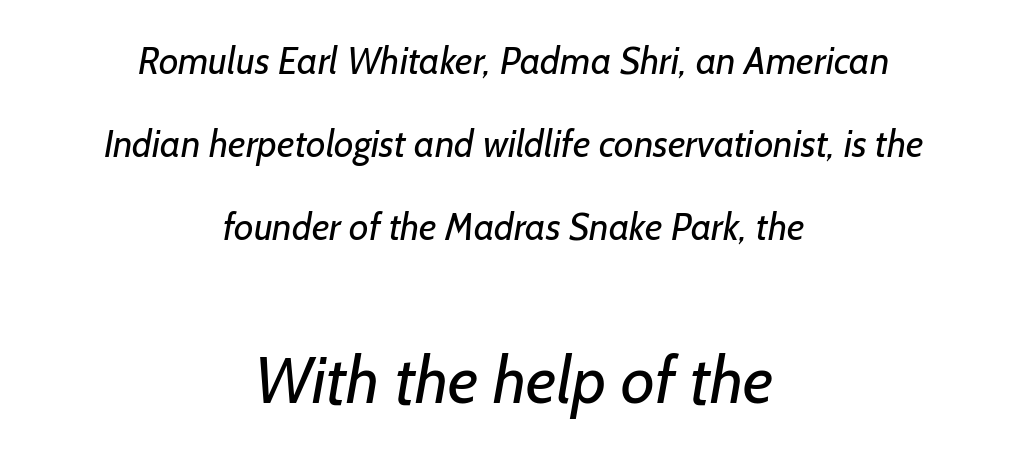
Unbolded letterforms with no extra heft. If you measured baseline to baseline, you'd find a long distance. Between these two stacked blocks, the lower one wins on size. Each letter's strokes conclude bluntly, with no projecting serifs. Type without underlining.
